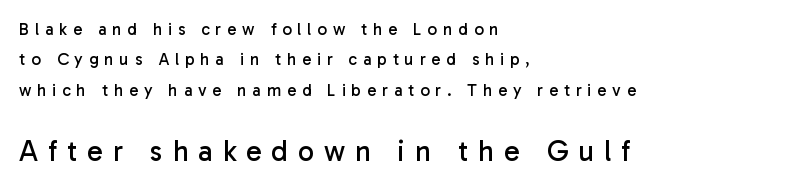
The line texture is sparse and dotted thanks to wide tracking. This sample uses a sans-serif face. The baseline area is clear. Stems here are at most as thick as an everyday book face.
